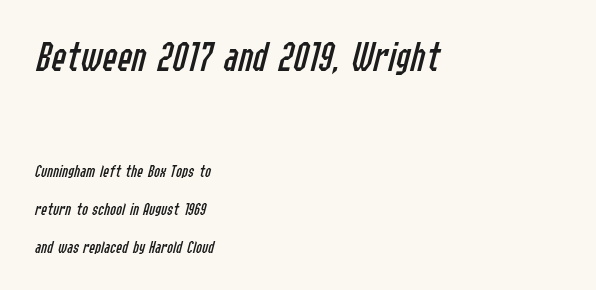
{"italic": "yes", "lean": "right", "slant_degrees": 14, "bold": "no", "weight": "regular", "width": "condensed", "stroke_contrast": "low", "x_height": "medium", "monospaced": "no", "underline": "no", "align": "left", "line_spacing": "loose", "line_spacing_ratio": 2.11, "letter_spacing": "normal", "letter_spacing_em": 0.0, "larger_block": "first", "size_ratio": 2.44, "glyph_px": 44}
